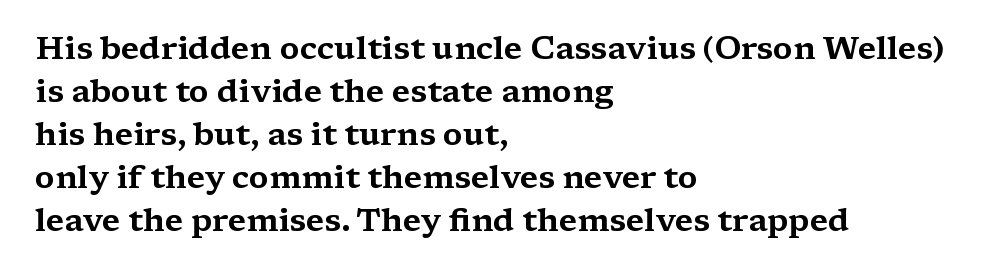
The passage shown is typeset with a serif family. Nope, not italic — everything's standing straight. Vertical spacing — default. Here the designer chose a conventional face with non-uniform glyph widths.
